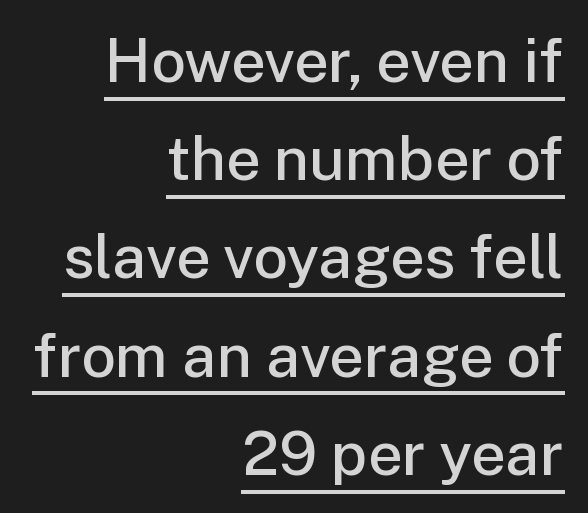
The image shows 61 px semibold sans-serif type, upright; set right-aligned, normal line spacing (1.61x), normal letter spacing, underlined; low stroke contrast and a medium x-height.
